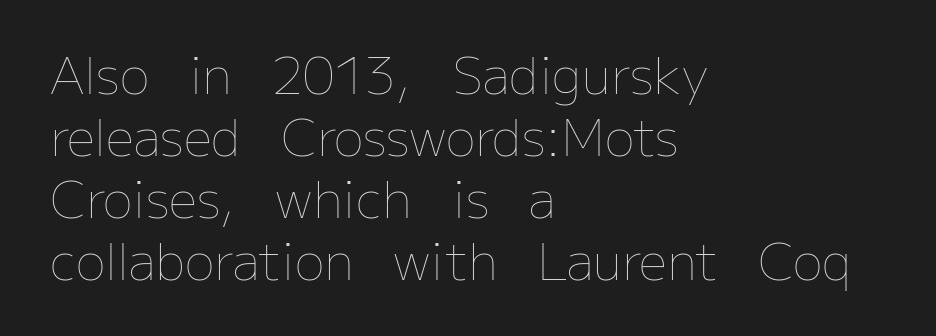
{"italic": "no", "bold": "no", "weight": "thin", "width": "normal", "stroke_contrast": "low", "x_height": "medium", "monospaced": "no", "underline": "no", "align": "left", "line_spacing_ratio": 1.24, "letter_spacing": "normal", "letter_spacing_em": 0.0, "glyph_px": 50}
